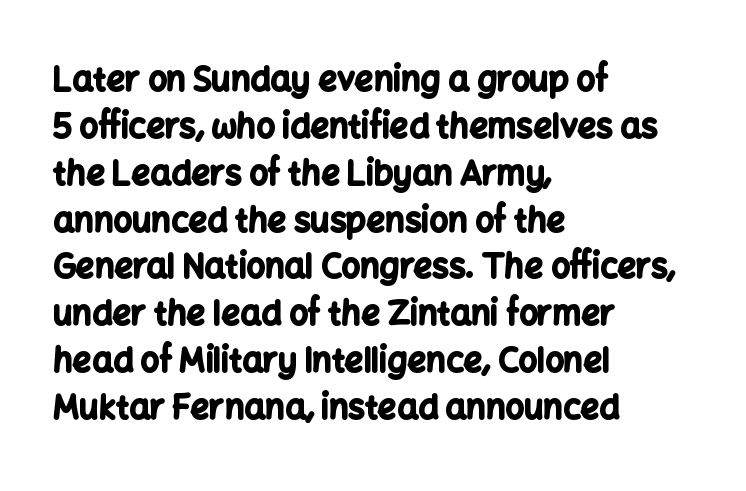
Q: Is the text bold? A: Yes.
Q: Is the text italic (slanted)? A: No, it is upright.
Q: Is the typeface a serif or a sans-serif typeface? A: Sans-serif.
Q: Is the text underlined? A: No.
Q: How is the paragraph aligned? A: Left-aligned.
Q: Is the spacing between letters normal or unusually wide? A: Normal.
Q: Is the spacing between lines tight, normal or loose? A: Normal.
Q: Width (condensed, normal, or wide)? A: Normal.
Q: Stroke contrast? A: Low.
Q: x-height? A: Medium.
Q: Monospaced? A: No.
